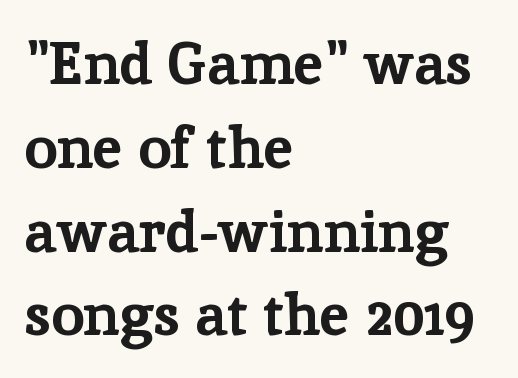
The image shows 59 px bold serif type, upright; set left-aligned, normal line spacing (1.42x), normal letter spacing, not underlined; low stroke contrast and a medium x-height.
